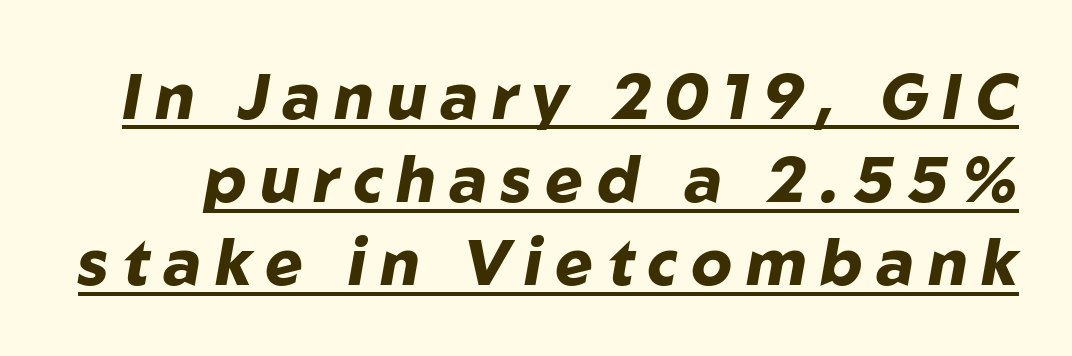
The image shows 64 px heavy type, italic (leaning right); set normal line spacing (1.3x), unusually wide letter spacing (+0.21 em), underlined; low stroke contrast and a medium x-height.
